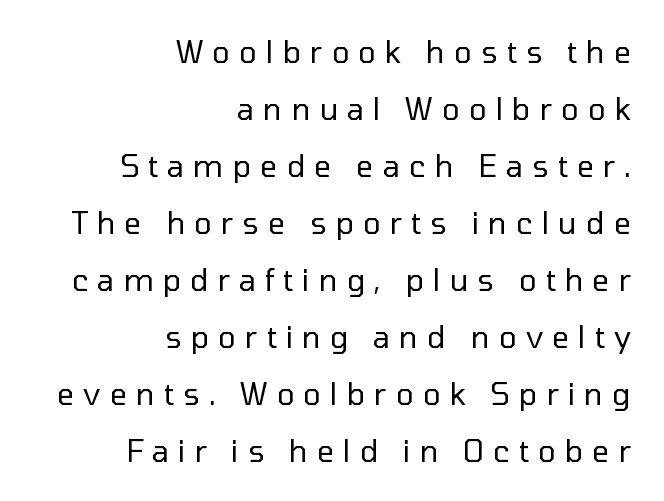
{"serif": "no", "italic": "no", "bold": "no", "weight": "regular", "width": "normal", "stroke_contrast": "low", "x_height": "medium", "monospaced": "no", "underline": "no", "align": "right", "line_spacing": "loose", "line_spacing_ratio": 1.9, "letter_spacing": "wide", "letter_spacing_em": 0.3, "glyph_px": 30}
